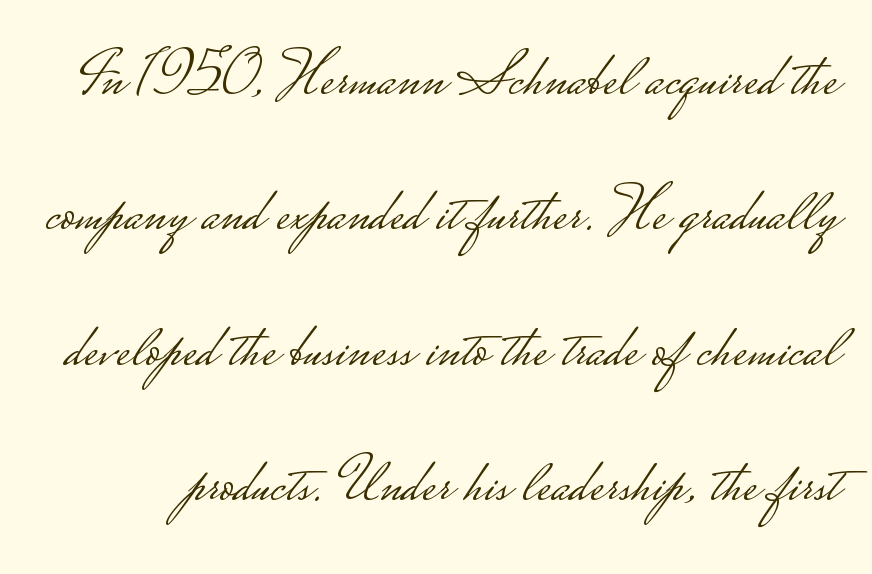
Q: Is the text bold? A: No.
Q: Is the text italic (slanted)? A: Yes.
Q: Is the typeface a serif or a sans-serif typeface? A: Sans-serif.
Q: Is the text underlined? A: No.
Q: Is the spacing between letters normal or unusually wide? A: Normal.
Q: Is the spacing between lines tight, normal or loose? A: Loose.
Q: Width (condensed, normal, or wide)? A: Wide.
Q: Stroke contrast? A: Low.
Q: Monospaced? A: No.
